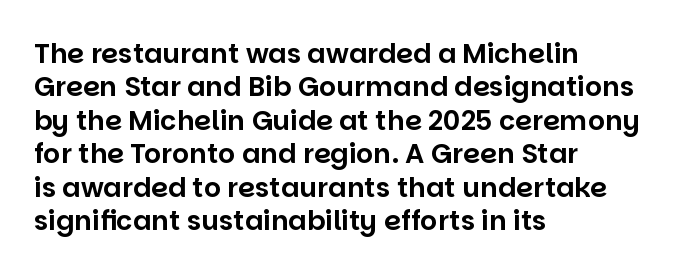
{"italic": "no", "underline": "no", "align": "left", "line_spacing_ratio": 1.24, "letter_spacing": "normal", "letter_spacing_em": 0.0, "glyph_px": 27}
